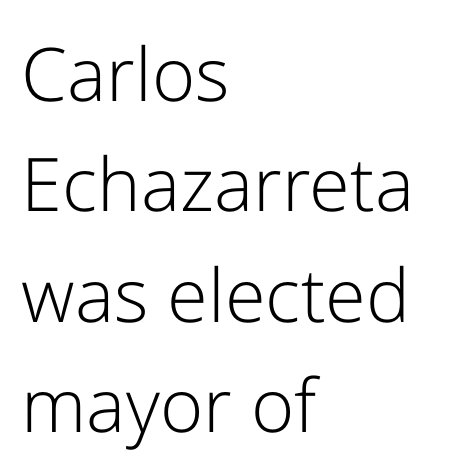
{"serif": "no", "italic": "no", "bold": "no", "weight": "light", "width": "normal", "stroke_contrast": "low", "x_height": "medium", "monospaced": "no", "underline": "no", "align": "left", "line_spacing": "normal", "line_spacing_ratio": 1.49, "letter_spacing": "normal", "letter_spacing_em": 0.0, "glyph_px": 74}
